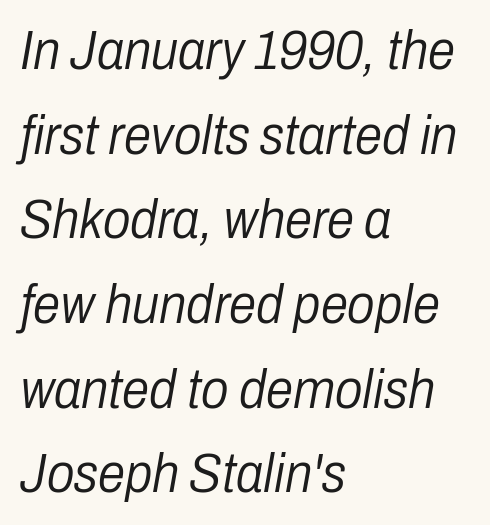
{"italic": "yes", "lean": "right", "slant_degrees": 10, "bold": "no", "weight": "light", "width": "condensed", "stroke_contrast": "low", "x_height": "medium", "monospaced": "no", "underline": "no", "align": "left", "line_spacing": "normal", "line_spacing_ratio": 1.54, "letter_spacing": "normal", "letter_spacing_em": 0.0, "glyph_px": 55}
